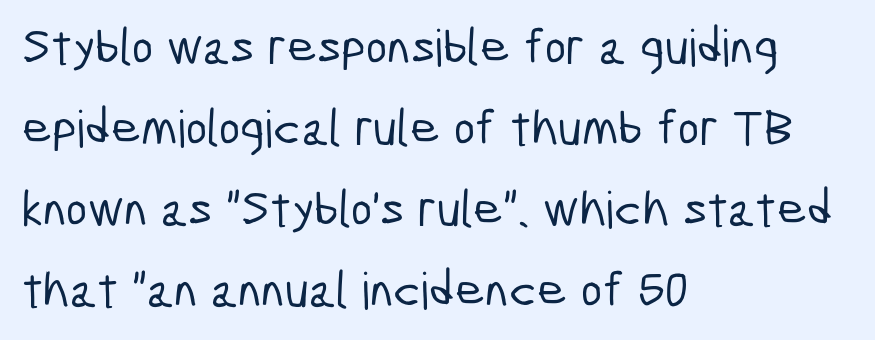
Left-aligned paragraph, ragged on the right. Looks like regular typesetting: each glyph gets only the width it needs. The line texture is even and compact thanks to regular tracking. What's the leading like? Ordinary, nothing unusual. Is this a sans? Yes — the strokes have no serifs.
